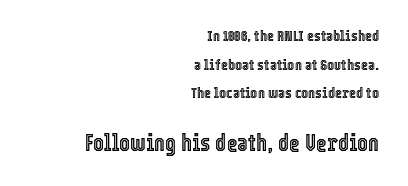
{"italic": "no", "underline": "no", "align": "right", "line_spacing": "loose", "line_spacing_ratio": 1.91, "letter_spacing": "normal", "letter_spacing_em": 0.0, "larger_block": "second", "size_ratio": 1.53, "glyph_px": 23}
